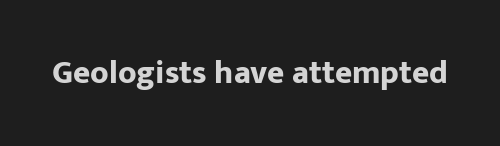
{"serif": "no", "italic": "no", "bold": "yes", "weight": "bold", "width": "normal", "stroke_contrast": "low", "x_height": "medium", "monospaced": "no", "underline": "no", "letter_spacing": "normal", "letter_spacing_em": 0.0, "glyph_px": 33}
